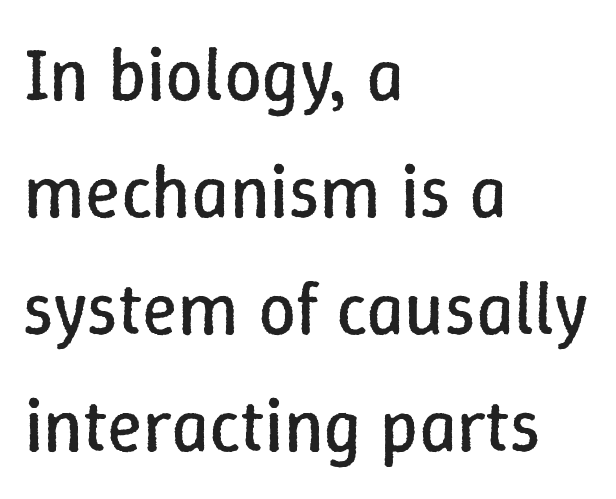
Successive baselines arrive at the customary interval. The specimen omits any rule beneath the text block's lines. The letters stand straight up with perfectly vertical stems. The ragged edge is on the right, which tells us the setting is flush left. There is no visible air inserted between adjacent glyphs. The face looks like a standard text weight, possibly lighter.
